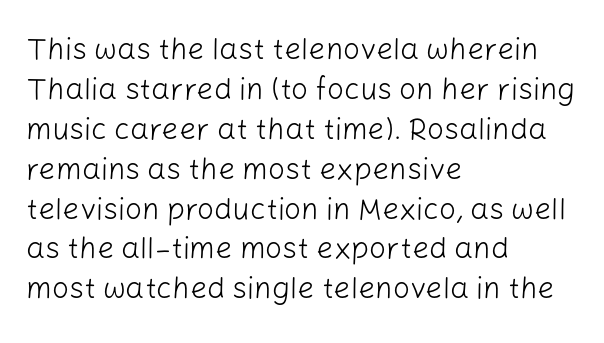
Q: Is the text bold? A: No.
Q: Is the text italic (slanted)? A: No, it is upright.
Q: Is the typeface a serif or a sans-serif typeface? A: Sans-serif.
Q: Is the text underlined? A: No.
Q: How is the paragraph aligned? A: Left-aligned.
Q: Is the spacing between letters normal or unusually wide? A: Normal.
Q: Is the spacing between lines tight, normal or loose? A: Normal.
Q: Width (condensed, normal, or wide)? A: Normal.
Q: Stroke contrast? A: Low.
Q: x-height? A: Medium.
Q: Monospaced? A: No.
